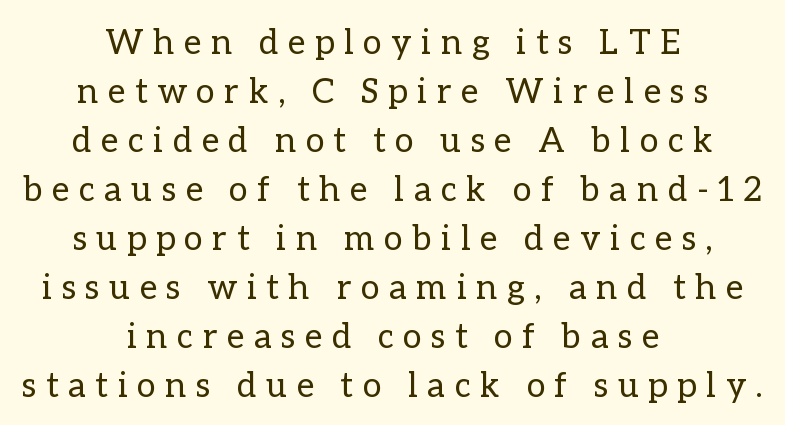
The image shows 34 px regular-weight type, upright; set centered, normal line spacing (1.44x), unusually wide letter spacing (+0.29 em), not underlined; low stroke contrast and a medium x-height.
